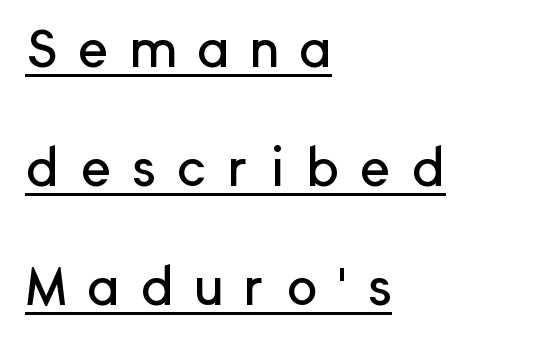
This sample carries an underscore along the baseline area. Compared with a centered layout, this one pins lines to the left instead. Upright lettering throughout. This block would shrink considerably if given ordinary leading; it's expanded now. Honestly, the letter spacing is so wide it's the main thing you notice.
